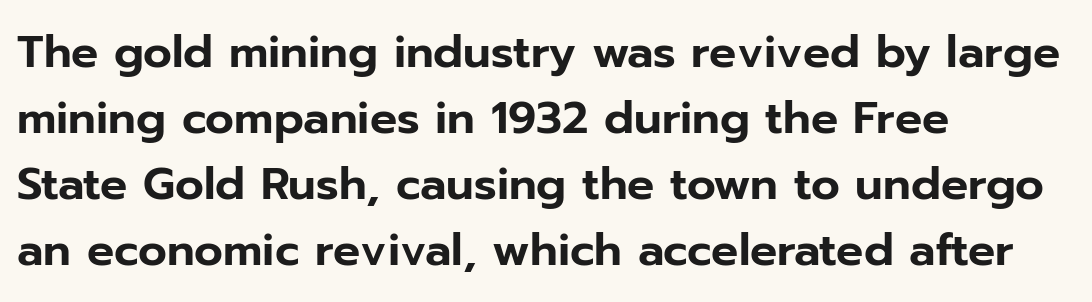
Q: Is the text italic (slanted)? A: No, it is upright.
Q: Is the typeface a serif or a sans-serif typeface? A: Sans-serif.
Q: Is the text underlined? A: No.
Q: How is the paragraph aligned? A: Left-aligned.
Q: Is the spacing between letters normal or unusually wide? A: Normal.
Q: Is the spacing between lines tight, normal or loose? A: Normal.
Q: Width (condensed, normal, or wide)? A: Normal.
Q: Stroke contrast? A: Low.
Q: x-height? A: Medium.
Q: Monospaced? A: No.
